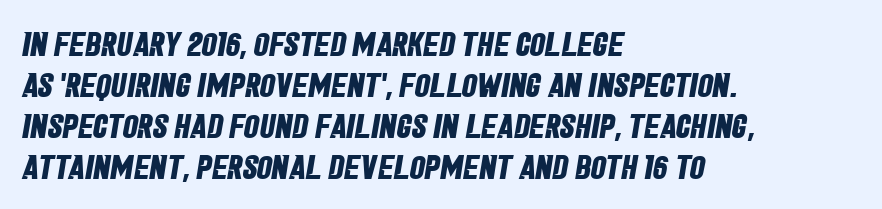
The image shows 34 px bold, condensed sans-serif type; set left-aligned, line spacing 1.21x, normal letter spacing, not underlined; low stroke contrast and a large x-height.
